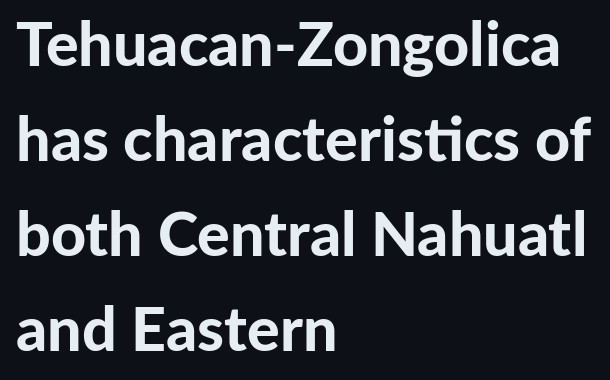
The image shows 61 px bold sans-serif type, upright; set left-aligned, normal line spacing (1.56x), normal letter spacing, not underlined; low stroke contrast and a medium x-height.
